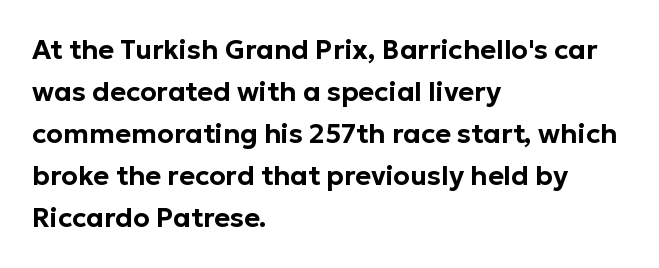
Quick note: underline off. The typesetter chose a ragged-right arrangement here. Posture: straight, roman, zero tilt. Leading: standard. Words appear dense and cohesive because spacing is normal.
